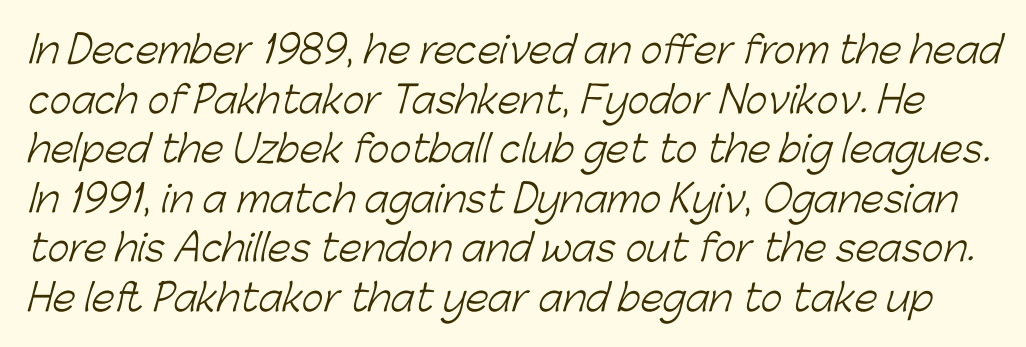
Q: Is the text bold? A: No.
Q: Is the typeface a serif or a sans-serif typeface? A: Sans-serif.
Q: Is the text underlined? A: No.
Q: Is the spacing between letters normal or unusually wide? A: Normal.
Q: Is the spacing between lines tight, normal or loose? A: Normal.
Q: Width (condensed, normal, or wide)? A: Normal.
Q: Stroke contrast? A: Low.
Q: x-height? A: Medium.
Q: Monospaced? A: No.
